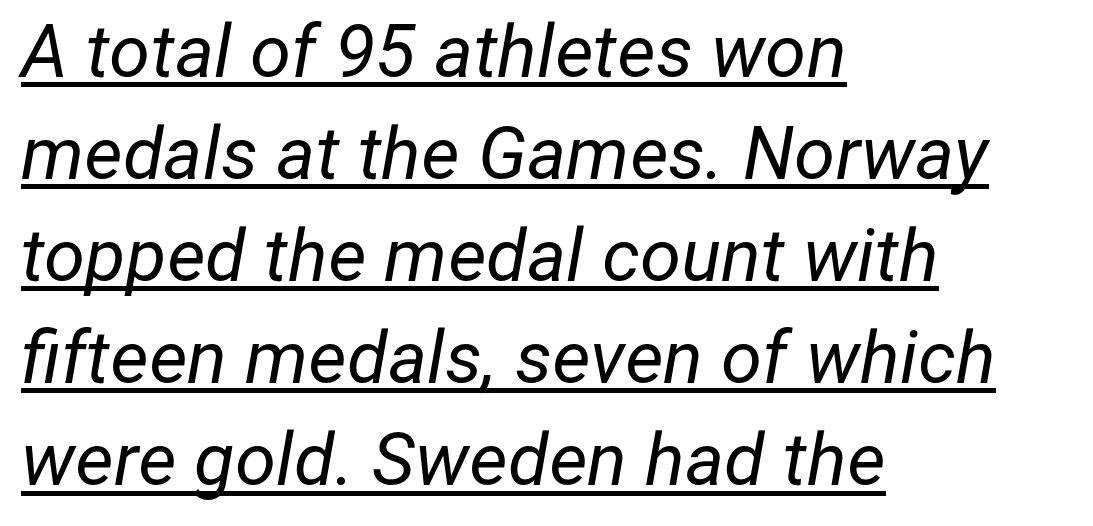
The image shows 74 px regular-weight type, italic (leaning right); set left-aligned, normal line spacing (1.38x), normal letter spacing, underlined; low stroke contrast and a medium x-height.
